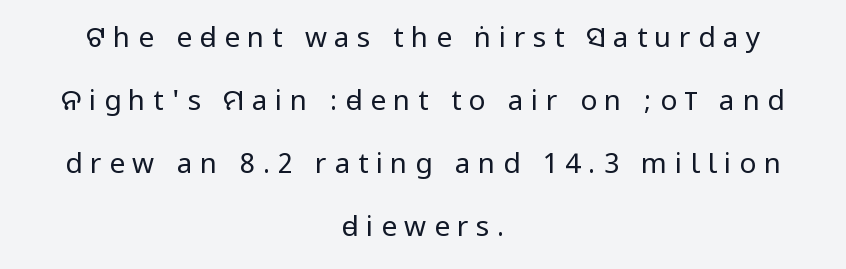
Q: Is the text bold? A: No.
Q: Is the text italic (slanted)? A: No, it is upright.
Q: Is the typeface a serif or a sans-serif typeface? A: Sans-serif.
Q: Is the text underlined? A: No.
Q: How is the paragraph aligned? A: Centered.
Q: Is the spacing between letters normal or unusually wide? A: Unusually wide.
Q: Is the spacing between lines tight, normal or loose? A: Loose.
Q: Width (condensed, normal, or wide)? A: Condensed.
Q: Stroke contrast? A: Low.
